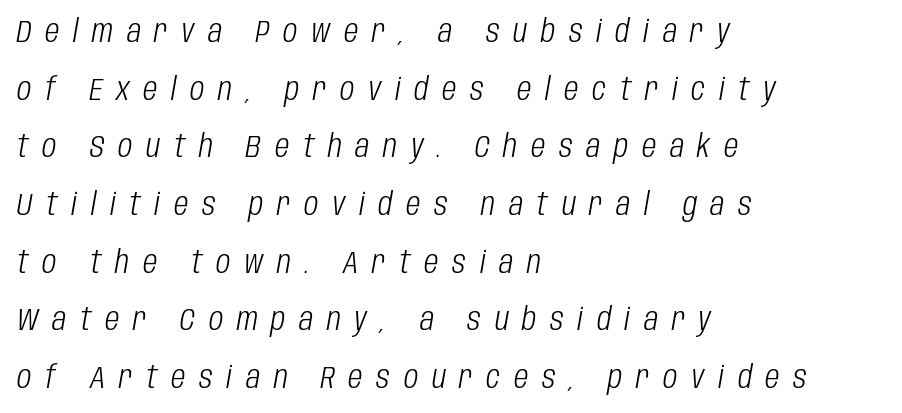
The image shows 31 px light, condensed type, italic (leaning right); set left-aligned, line spacing 1.86x, unusually wide letter spacing (+0.44 em), not underlined; low stroke contrast and a large x-height.
